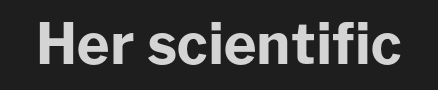
The image shows 56 px bold sans-serif type, upright; set normal letter spacing, not underlined; low stroke contrast and a medium x-height.
